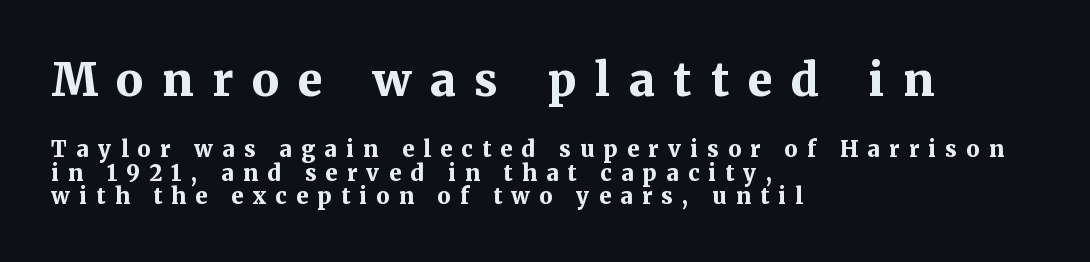
{"serif": "yes", "italic": "no", "bold": "yes", "weight": "bold", "width": "normal", "stroke_contrast": "medium", "x_height": "medium", "monospaced": "no", "underline": "no", "align": "left", "line_spacing": "tight", "line_spacing_ratio": 1.07, "letter_spacing": "wide", "letter_spacing_em": 0.42, "larger_block": "first", "size_ratio": 2.05, "glyph_px": 45}
